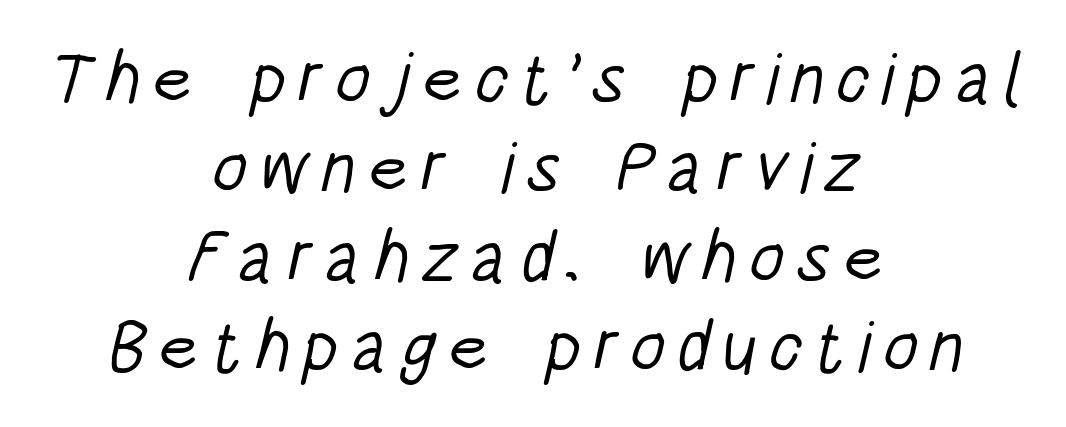
Letters rest on an invisible, unmarked baseline. Stroke terminals: plain, sans-serif. Reading down the block, each line starts at a different indent, mirrored at its end. Proportional: the letters do not fall into vertical columns. Heft: none added — not bold.
